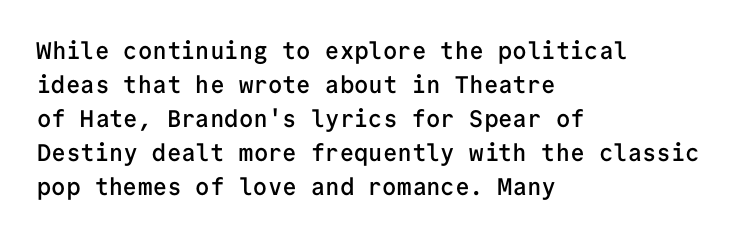
{"italic": "no", "bold": "semi", "underline": "no", "align": "left", "line_spacing": "normal", "line_spacing_ratio": 1.42, "letter_spacing": "normal", "letter_spacing_em": 0.0, "glyph_px": 24}
